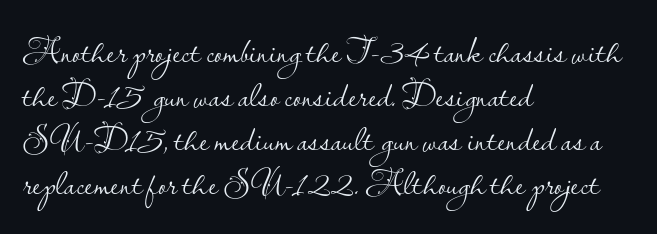
The image shows 36 px light sans-serif type; set left-aligned, line spacing 1.22x, normal letter spacing, not underlined; low stroke contrast and a small x-height.
